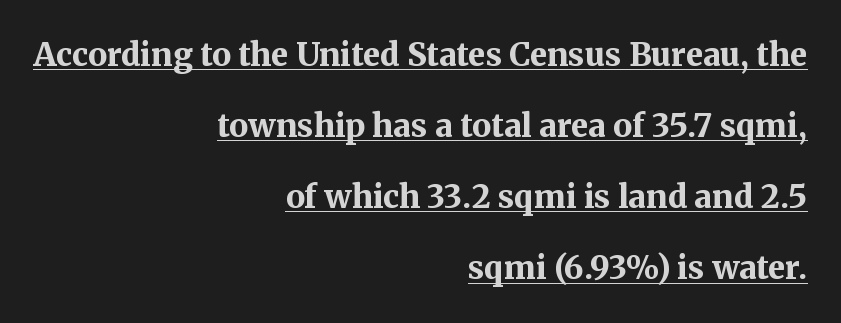
Q: Is the text bold? A: Yes.
Q: Is the text italic (slanted)? A: No, it is upright.
Q: Is the typeface a serif or a sans-serif typeface? A: Serif.
Q: Is the text underlined? A: Yes.
Q: How is the paragraph aligned? A: Right-aligned.
Q: Is the spacing between letters normal or unusually wide? A: Normal.
Q: Is the spacing between lines tight, normal or loose? A: Loose.
Q: Width (condensed, normal, or wide)? A: Normal.
Q: Stroke contrast? A: Medium.
Q: x-height? A: Medium.
Q: Monospaced? A: No.
